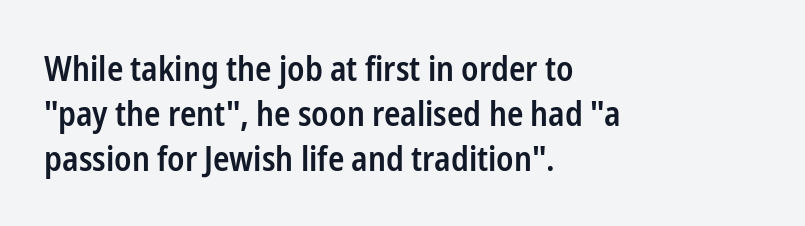
This is moderately heavy type, rendered in semibold. Posture: vertical. Here the glyphs are tracked normally, forming tight word shapes. One-word summary of the alignment: left.
